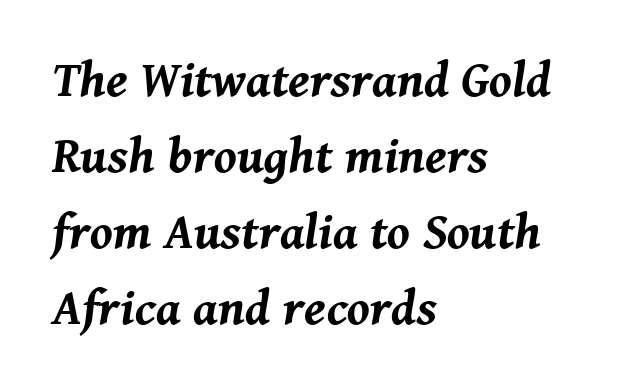
Q: Is the text bold? A: Yes.
Q: Is the text italic (slanted)? A: Yes, it leans right by about 8 degrees.
Q: Is the text underlined? A: No.
Q: How is the paragraph aligned? A: Left-aligned.
Q: Is the spacing between letters normal or unusually wide? A: Normal.
Q: Is the spacing between lines tight, normal or loose? A: Normal.
Q: Width (condensed, normal, or wide)? A: Normal.
Q: Stroke contrast? A: Medium.
Q: x-height? A: Medium.
Q: Monospaced? A: No.
